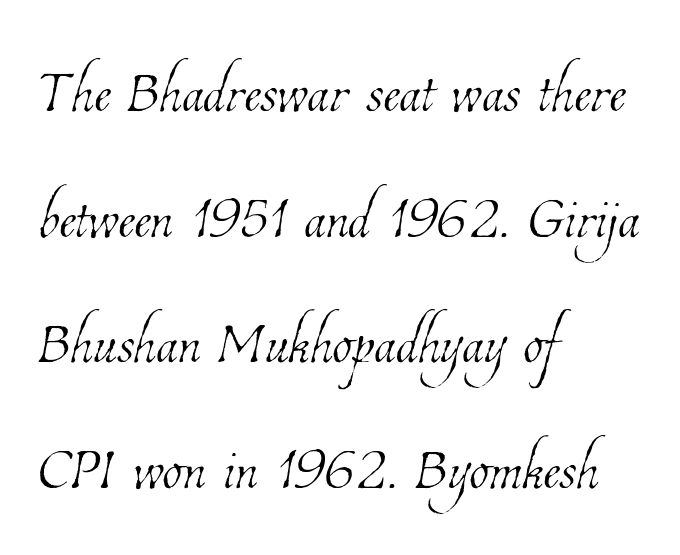
{"bold": "no", "weight": "thin", "width": "condensed", "stroke_contrast": "low", "x_height": "medium", "monospaced": "no", "underline": "no", "align": "left", "line_spacing": "normal", "line_spacing_ratio": 1.57, "letter_spacing": "normal", "letter_spacing_em": 0.0, "glyph_px": 80}
